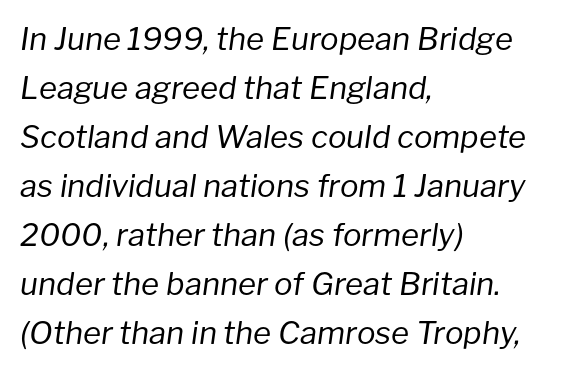
{"italic": "yes", "lean": "right", "slant_degrees": 8, "bold": "no", "weight": "regular", "width": "normal", "stroke_contrast": "low", "x_height": "medium", "monospaced": "no", "underline": "no", "align": "left", "line_spacing": "normal", "line_spacing_ratio": 1.58, "letter_spacing": "normal", "letter_spacing_em": 0.0, "glyph_px": 31}
